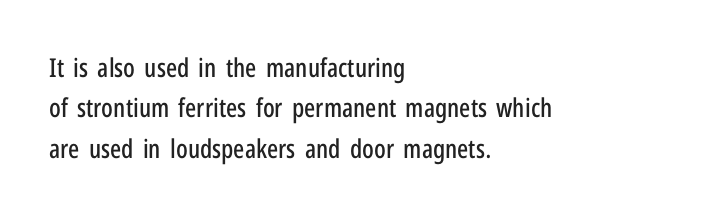
{"italic": "no", "underline": "no", "align": "left", "line_spacing": "normal", "line_spacing_ratio": 1.55, "letter_spacing": "normal", "letter_spacing_em": 0.0, "glyph_px": 26}
